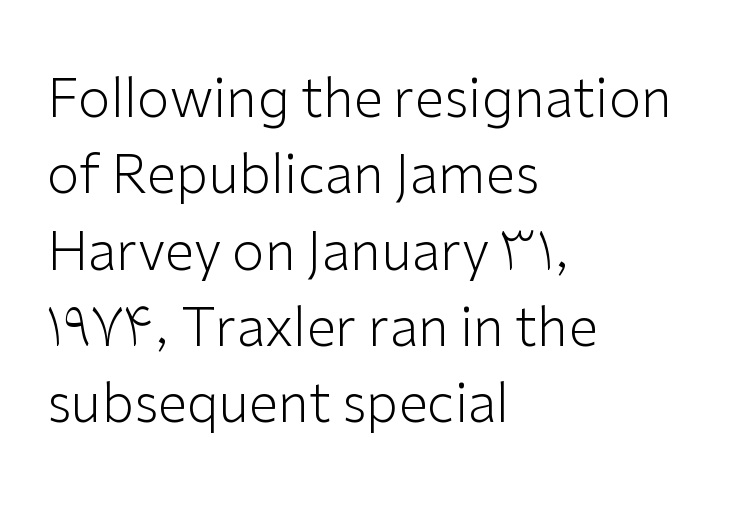
The image shows 53 px light sans-serif type, upright; set left-aligned, normal line spacing (1.44x), normal letter spacing, not underlined; low stroke contrast and a medium x-height.
